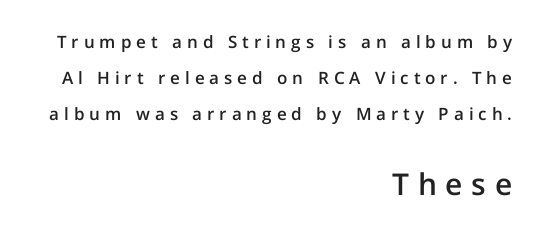
Q: Is the text bold? A: Semi-bold.
Q: Is the text italic (slanted)? A: No, it is upright.
Q: Is the typeface a serif or a sans-serif typeface? A: Sans-serif.
Q: Is the text underlined? A: No.
Q: How is the paragraph aligned? A: Right-aligned.
Q: Is the spacing between letters normal or unusually wide? A: Unusually wide.
Q: Is the spacing between lines tight, normal or loose? A: Loose.
Q: Which block of text is set in a larger size, the first (top) or the second (bottom)? A: The second (bottom) one.
Q: Width (condensed, normal, or wide)? A: Normal.
Q: Stroke contrast? A: Low.
Q: x-height? A: Medium.
Q: Monospaced? A: No.
